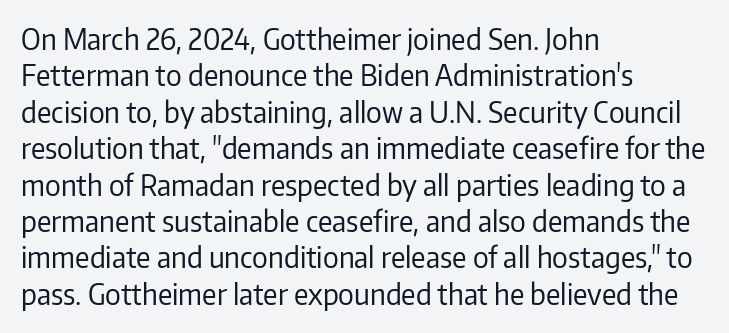
{"serif": "no", "italic": "no", "bold": "no", "weight": "regular", "width": "normal", "stroke_contrast": "low", "x_height": "medium", "monospaced": "no", "underline": "no", "align": "left", "line_spacing": "normal", "line_spacing_ratio": 1.3, "letter_spacing": "normal", "letter_spacing_em": 0.0, "glyph_px": 28}
